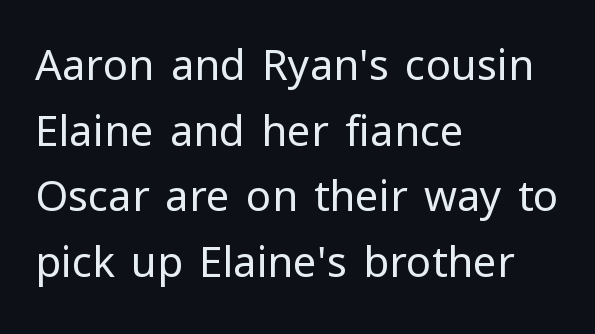
The image shows 42 px regular-weight sans-serif type, upright; set left-aligned, normal line spacing (1.56x), normal letter spacing, not underlined; low stroke contrast and a medium x-height.
